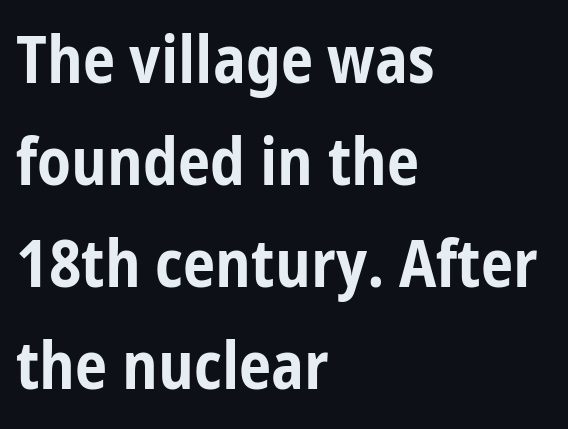
{"serif": "no", "italic": "no", "bold": "yes", "weight": "bold", "width": "condensed", "stroke_contrast": "low", "x_height": "medium", "monospaced": "no", "underline": "no", "align": "left", "line_spacing": "normal", "line_spacing_ratio": 1.57, "letter_spacing": "normal", "letter_spacing_em": 0.0, "glyph_px": 65}
